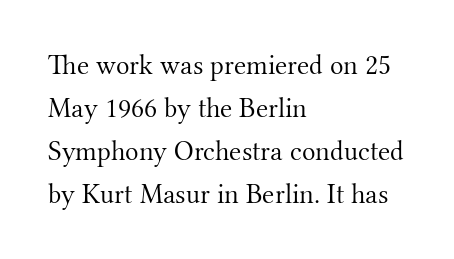
The image shows 28 px light serif type, upright; set left-aligned, normal line spacing (1.54x), normal letter spacing, not underlined; medium stroke contrast and a small x-height.
